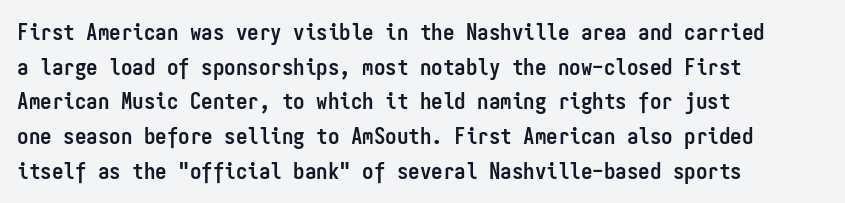
The image shows 23 px bold type, upright; set left-aligned, normal line spacing (1.51x), normal letter spacing, not underlined.
